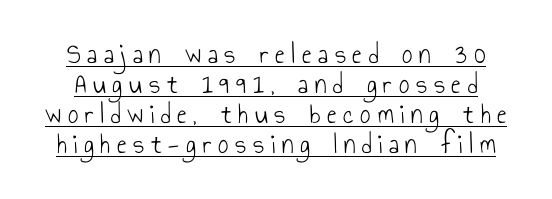
Vertically, the passage feels compressed, each row crowding the next. The rendering inserts visible extra space after every character. The letters stand upright; this is a roman face. The face used here is proportionally spaced, like ordinary book or web type.
